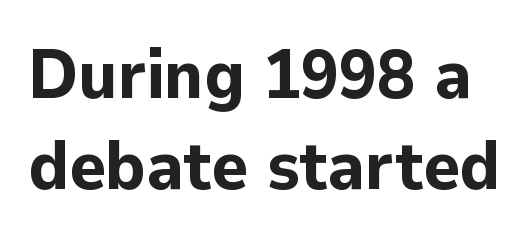
{"serif": "no", "italic": "no", "bold": "yes", "weight": "bold", "width": "normal", "stroke_contrast": "low", "x_height": "medium", "monospaced": "no", "underline": "no", "line_spacing": "normal", "line_spacing_ratio": 1.32, "letter_spacing": "normal", "letter_spacing_em": 0.0, "glyph_px": 69}
